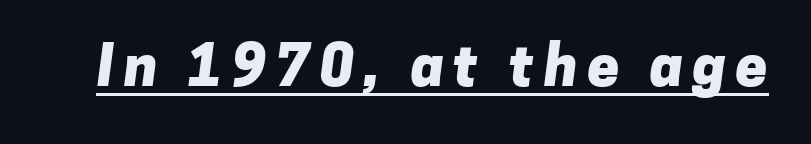
Beneath each row of characters lies a ruled line. Is this a fixed-width face? No — the glyphs have proportional, varying widths. Emphasis by weight is at full strength: bold. To sum up the face: it is a sans, with no serifs.
